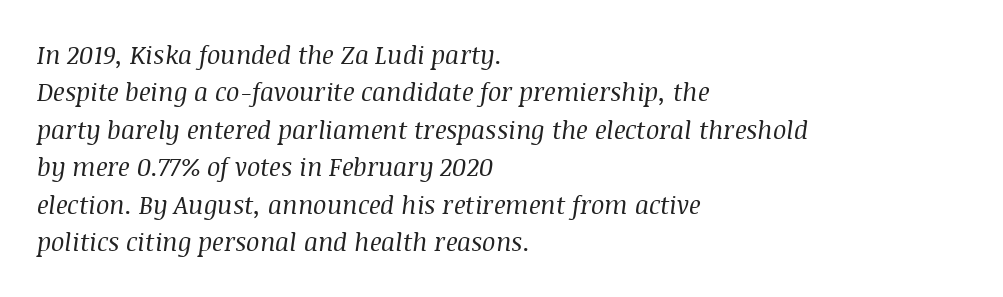
Q: Is the text bold? A: No.
Q: Is the text italic (slanted)? A: Yes, it leans right by about 8 degrees.
Q: Is the text underlined? A: No.
Q: How is the paragraph aligned? A: Left-aligned.
Q: Is the spacing between letters normal or unusually wide? A: Normal.
Q: Is the spacing between lines tight, normal or loose? A: Normal.
